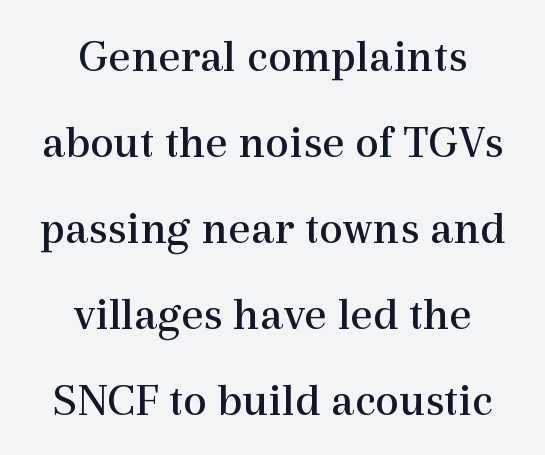
A quiet, ordinary-to-light weight characterises the typeface. No italicization has been applied; the sample stays upright. Anything drawn beneath the words? Only blank space. Reading down the block, each line starts at a different indent, mirrored at its end.
